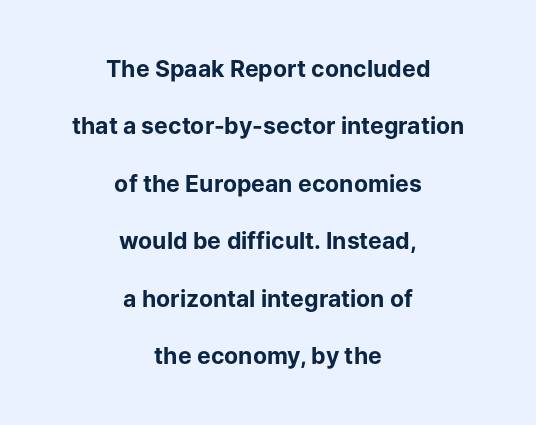
The image shows 23 px bold type, upright; set centered, loose line spacing (2.5x), normal letter spacing, not underlined.
